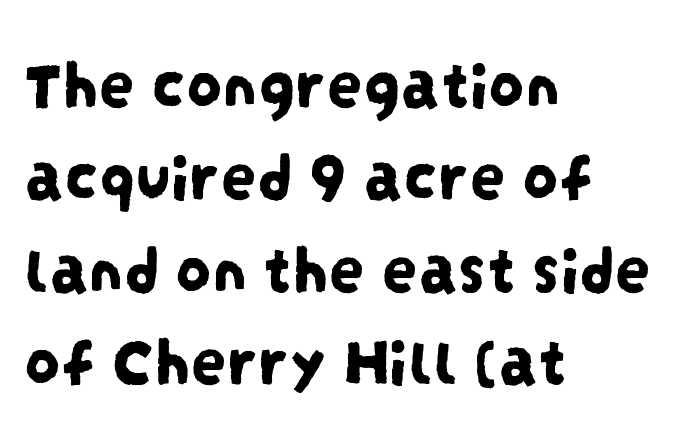
Q: Is the typeface a serif or a sans-serif typeface? A: Sans-serif.
Q: Is the text underlined? A: No.
Q: How is the paragraph aligned? A: Left-aligned.
Q: Is the spacing between letters normal or unusually wide? A: Normal.
Q: Is the spacing between lines tight, normal or loose? A: Normal.
Q: Width (condensed, normal, or wide)? A: Condensed.
Q: Stroke contrast? A: Low.
Q: x-height? A: Large.
Q: Monospaced? A: No.
